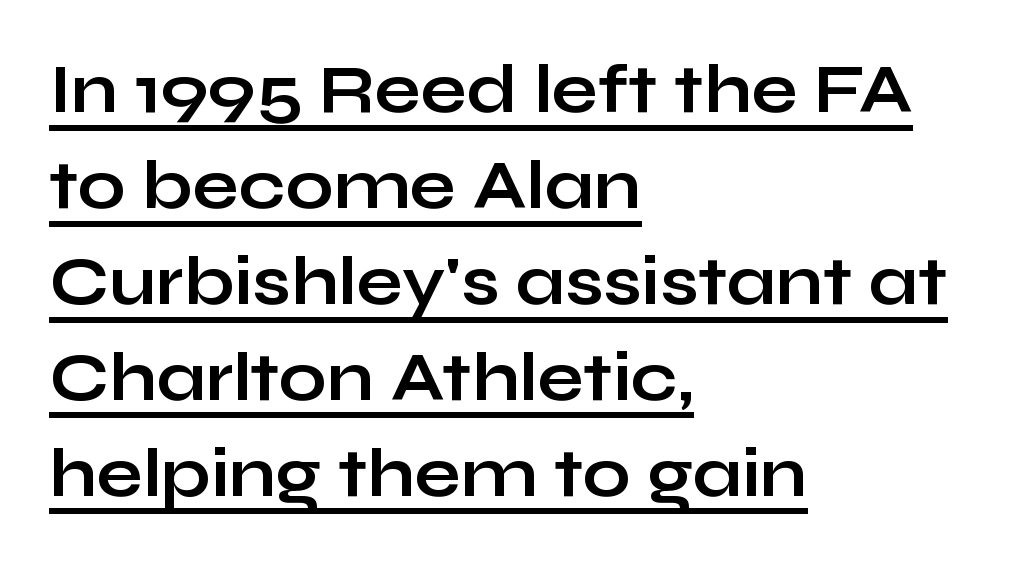
Q: Is the text bold? A: Yes.
Q: Is the text italic (slanted)? A: No, it is upright.
Q: Is the typeface a serif or a sans-serif typeface? A: Sans-serif.
Q: Is the text underlined? A: Yes.
Q: How is the paragraph aligned? A: Left-aligned.
Q: Is the spacing between letters normal or unusually wide? A: Normal.
Q: Is the spacing between lines tight, normal or loose? A: Normal.
Q: Width (condensed, normal, or wide)? A: Wide.
Q: Stroke contrast? A: Low.
Q: x-height? A: Medium.
Q: Monospaced? A: No.
